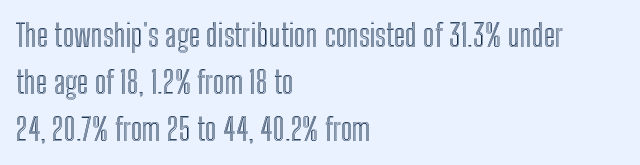
The image shows 31 px condensed type, upright; set left-aligned, normal line spacing (1.52x), normal letter spacing, not underlined; a medium x-height.
